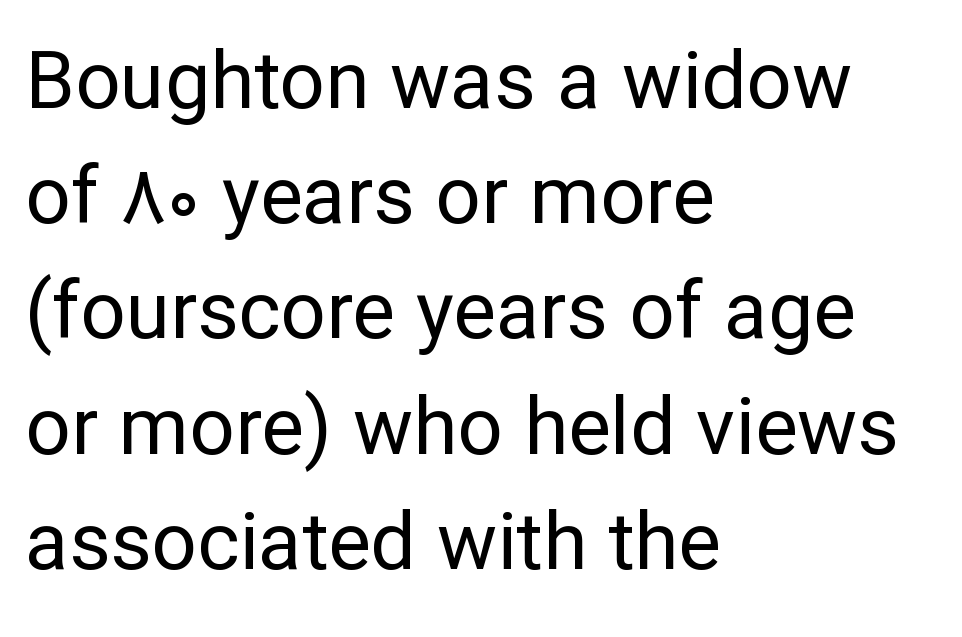
The image shows 80 px regular-weight sans-serif type, upright; set left-aligned, normal line spacing (1.44x), normal letter spacing, not underlined; low stroke contrast and a medium x-height.
